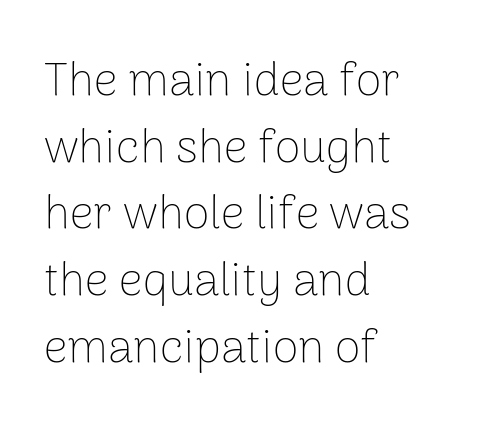
Look at the tracking — it's just the regular setting, nothing added. Style check: upright. Only glyphs here, with clear space below each row. The letters advance in unequal steps, a hallmark of proportional type.
